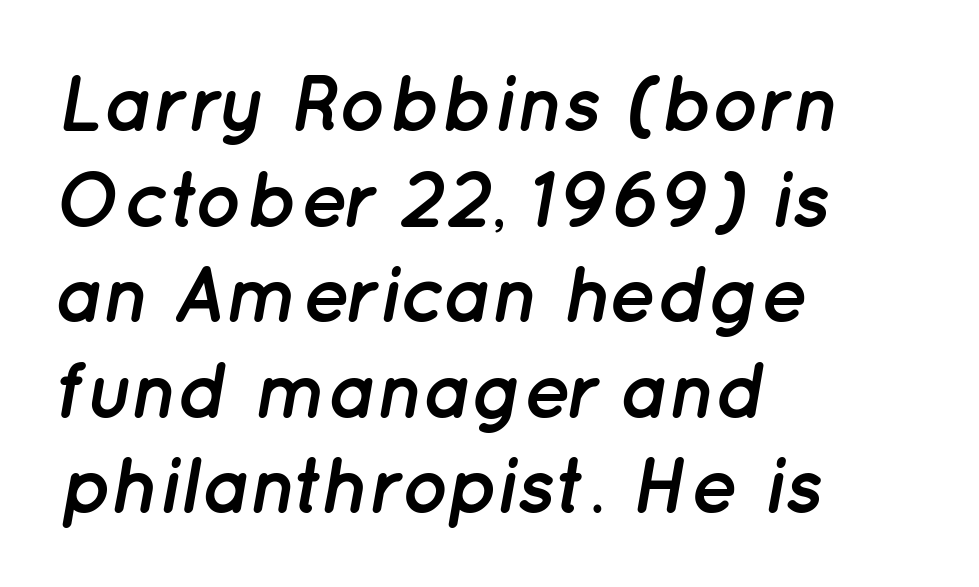
This rendering features lettering with no underline. You'd pick this weight for a headline — it's a proper bold. A typesetter would mark this as italic. In CSS terms this would be text-align: left. The rendering keeps characters at their native spacing. A typesetter would call this proportional, since set widths differ per character.
